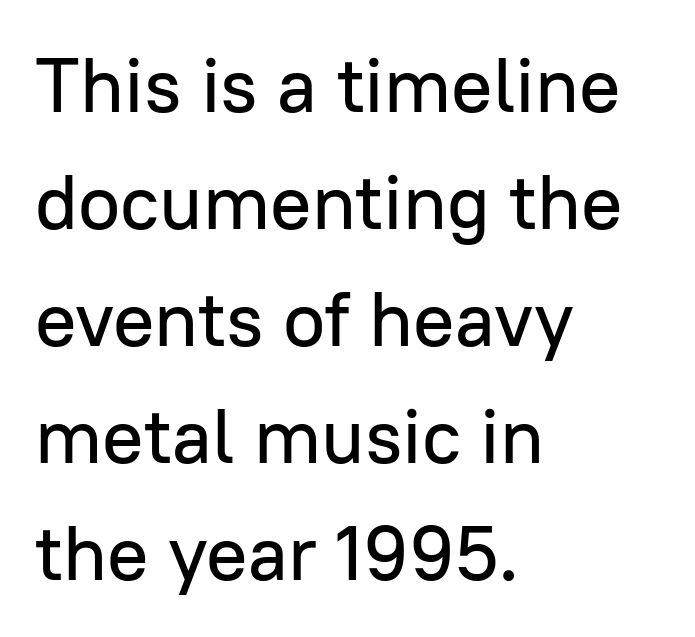
The image shows 77 px sans-serif type, upright; set left-aligned, normal line spacing (1.52x), normal letter spacing, not underlined; low stroke contrast and a medium x-height.
